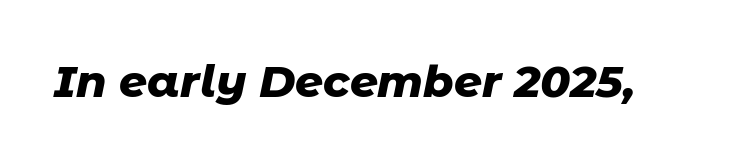
{"italic": "yes", "lean": "right", "slant_degrees": 11, "bold": "yes", "weight": "heavy", "width": "normal", "stroke_contrast": "low", "x_height": "medium", "monospaced": "no", "underline": "no", "letter_spacing": "normal", "letter_spacing_em": 0.0, "glyph_px": 44}
